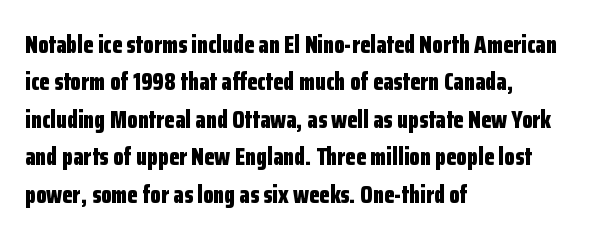
{"italic": "no", "bold": "yes", "underline": "no", "align": "left", "line_spacing": "normal", "line_spacing_ratio": 1.56, "letter_spacing": "normal", "letter_spacing_em": 0.0, "glyph_px": 24}
